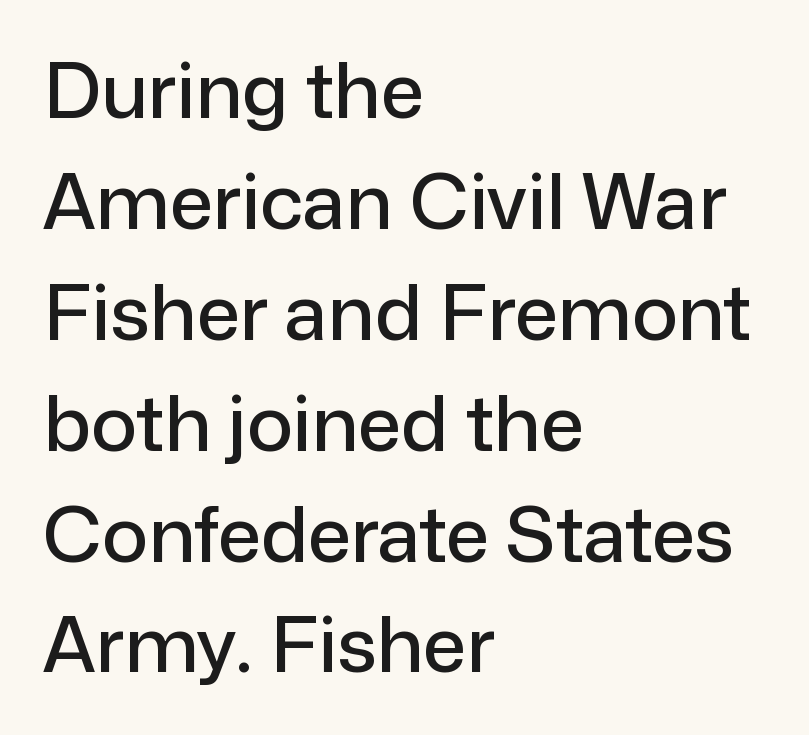
Q: Is the text italic (slanted)? A: No, it is upright.
Q: Is the typeface a serif or a sans-serif typeface? A: Sans-serif.
Q: Is the text underlined? A: No.
Q: How is the paragraph aligned? A: Left-aligned.
Q: Is the spacing between letters normal or unusually wide? A: Normal.
Q: Is the spacing between lines tight, normal or loose? A: Normal.
Q: Width (condensed, normal, or wide)? A: Normal.
Q: Stroke contrast? A: Low.
Q: x-height? A: Medium.
Q: Monospaced? A: No.
